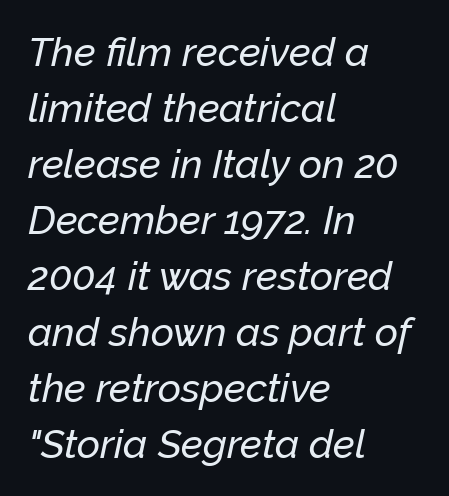
Q: Is the text italic (slanted)? A: Yes, it leans right by about 12 degrees.
Q: Is the text underlined? A: No.
Q: How is the paragraph aligned? A: Left-aligned.
Q: Is the spacing between letters normal or unusually wide? A: Normal.
Q: Is the spacing between lines tight, normal or loose? A: Normal.
Q: Width (condensed, normal, or wide)? A: Normal.
Q: Stroke contrast? A: Low.
Q: x-height? A: Medium.
Q: Monospaced? A: No.
